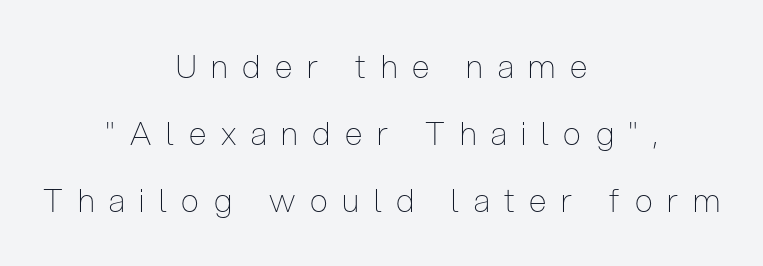
Q: Is the text bold? A: No.
Q: Is the text italic (slanted)? A: No, it is upright.
Q: Is the typeface a serif or a sans-serif typeface? A: Sans-serif.
Q: Is the text underlined? A: No.
Q: How is the paragraph aligned? A: Centered.
Q: Is the spacing between letters normal or unusually wide? A: Unusually wide.
Q: Is the spacing between lines tight, normal or loose? A: Loose.
Q: Width (condensed, normal, or wide)? A: Condensed.
Q: Stroke contrast? A: Low.
Q: x-height? A: Medium.
Q: Monospaced? A: No.
